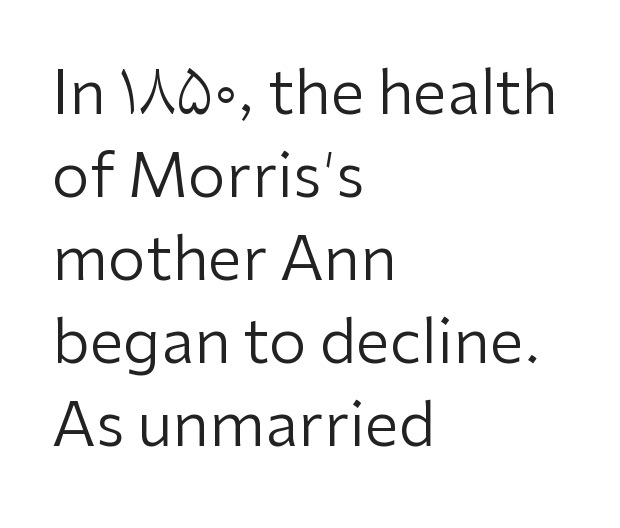
Q: Is the text bold? A: No.
Q: Is the text italic (slanted)? A: No, it is upright.
Q: Is the typeface a serif or a sans-serif typeface? A: Sans-serif.
Q: Is the text underlined? A: No.
Q: How is the paragraph aligned? A: Left-aligned.
Q: Is the spacing between letters normal or unusually wide? A: Normal.
Q: Is the spacing between lines tight, normal or loose? A: Normal.
Q: Width (condensed, normal, or wide)? A: Normal.
Q: Stroke contrast? A: Low.
Q: x-height? A: Medium.
Q: Monospaced? A: No.
